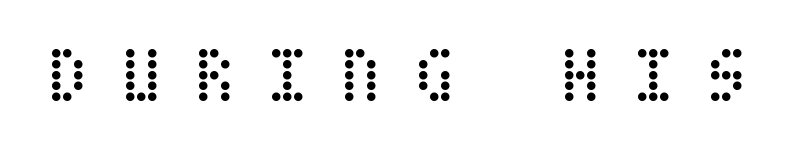
{"italic": "no", "bold": "no", "weight": "regular", "width": "condensed", "stroke_contrast": "low", "x_height": "large", "underline": "no", "letter_spacing": "wide", "letter_spacing_em": 0.38, "glyph_px": 79}
